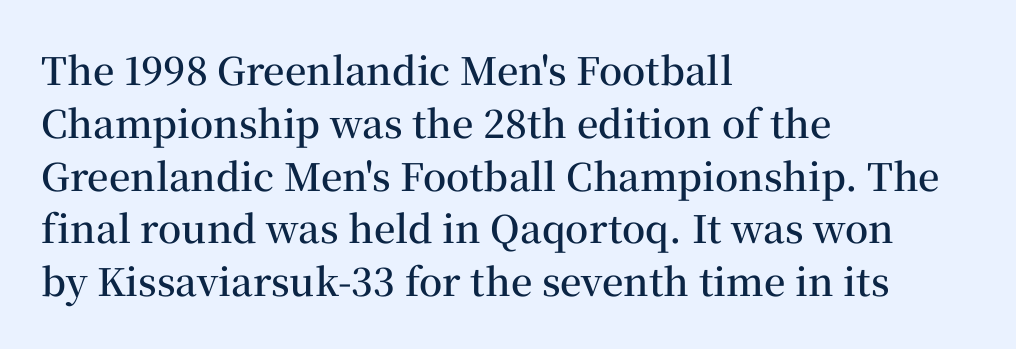
The image shows 38 px semibold serif type, upright; set left-aligned, normal line spacing (1.39x), normal letter spacing, not underlined; medium stroke contrast and a medium x-height.
